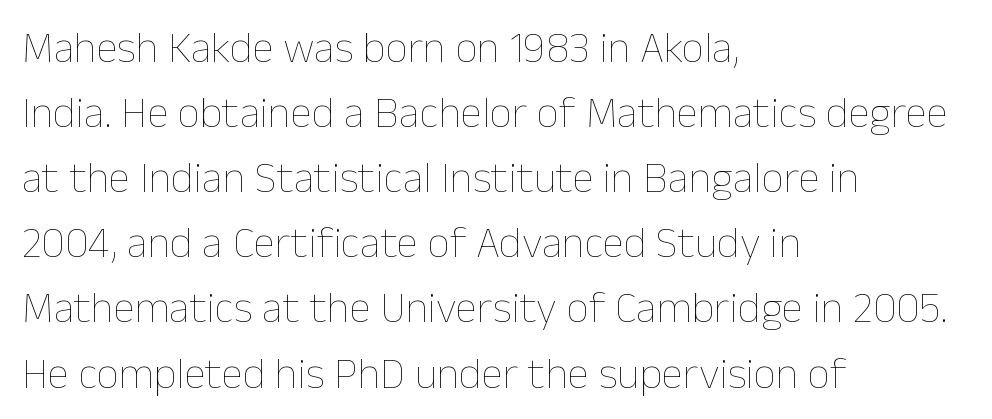
{"italic": "no", "bold": "no", "weight": "thin", "width": "normal", "stroke_contrast": "low", "x_height": "medium", "monospaced": "no", "underline": "no", "align": "left", "line_spacing": "normal", "line_spacing_ratio": 1.48, "letter_spacing": "normal", "letter_spacing_em": 0.0, "glyph_px": 44}
